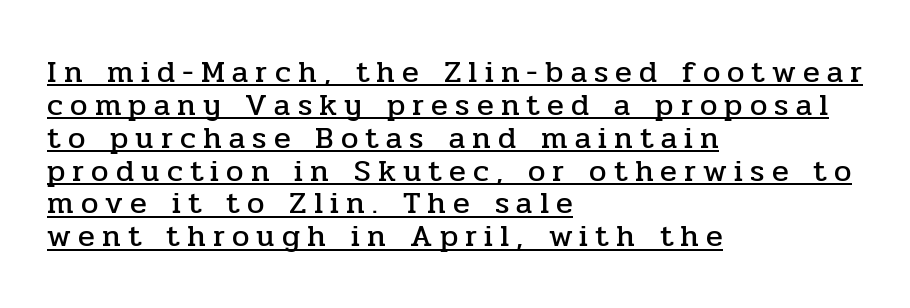
{"serif": "yes", "italic": "no", "width": "normal", "stroke_contrast": "low", "x_height": "medium", "monospaced": "no", "underline": "yes", "align": "left", "line_spacing": "tight", "line_spacing_ratio": 1.06, "letter_spacing": "wide", "letter_spacing_em": 0.23, "glyph_px": 31}
